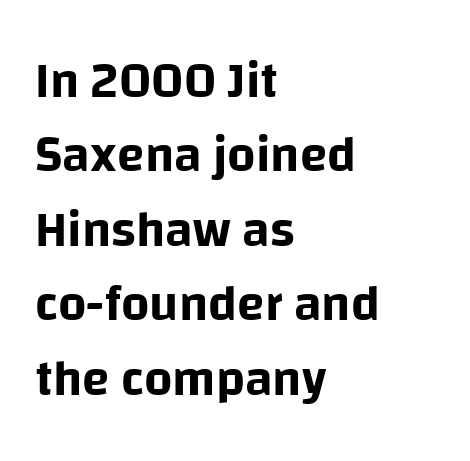
Q: Is the text italic (slanted)? A: No, it is upright.
Q: Is the typeface a serif or a sans-serif typeface? A: Sans-serif.
Q: Is the text underlined? A: No.
Q: How is the paragraph aligned? A: Left-aligned.
Q: Is the spacing between letters normal or unusually wide? A: Normal.
Q: Is the spacing between lines tight, normal or loose? A: Normal.
Q: Width (condensed, normal, or wide)? A: Normal.
Q: Stroke contrast? A: Low.
Q: x-height? A: Large.
Q: Monospaced? A: No.
